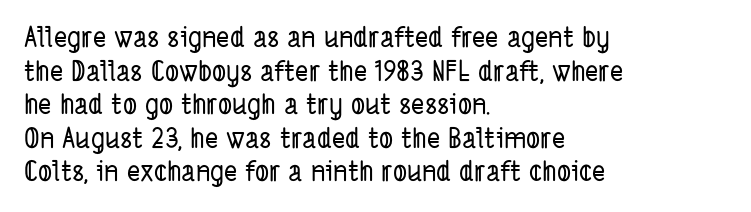
{"serif": "no", "width": "condensed", "stroke_contrast": "low", "x_height": "medium", "monospaced": "no", "underline": "no", "align": "left", "line_spacing_ratio": 1.2, "letter_spacing": "normal", "letter_spacing_em": 0.0, "glyph_px": 28}
